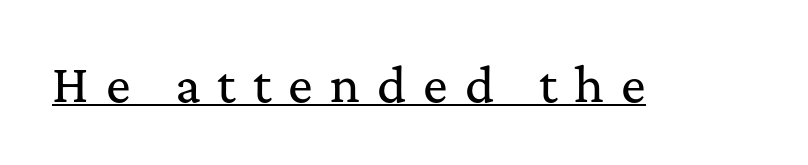
The image shows 46 px serif type, upright; set unusually wide letter spacing (+0.37 em), underlined; medium stroke contrast and a medium x-height.
